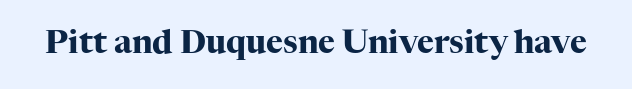
These words are printed bold, with thick strokes throughout. Examine the stroke ends and you'll spot serifs. You could call the tracking neutral — neither tight nor loose. Check the space under the baseline: it is left empty. These lines are rendered in a variable-pitch font.
